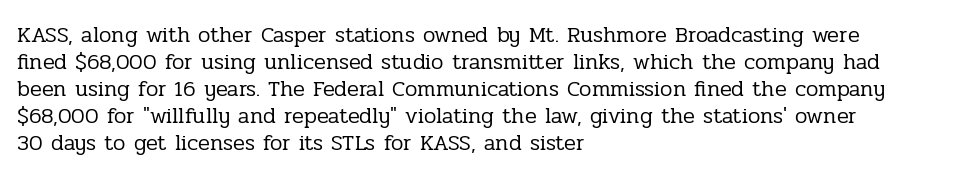
Beneath every word, the page is bare. The lettering holds an erect, upright posture throughout. Caption: face not bold, strokes unweighted. The gaps between neighbouring characters are ordinary and unremarkable.
